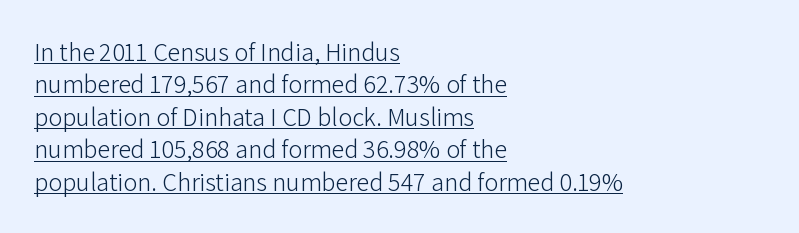
{"italic": "no", "bold": "no", "underline": "yes", "align": "left", "line_spacing": "normal", "line_spacing_ratio": 1.25, "letter_spacing": "normal", "letter_spacing_em": 0.0, "glyph_px": 26}
